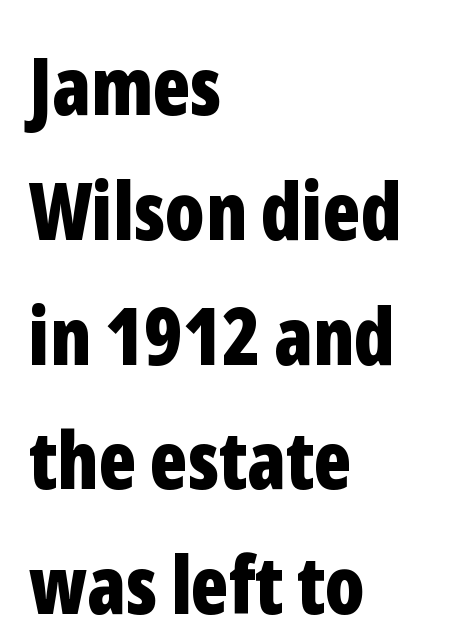
Just letters on the line, the space beneath them empty. Words appear dense and cohesive because spacing is normal. Do the characters align in a grid? No, the font is proportional. These lines stack with their left ends in a neat column. When letters stand straight like this, we call the style roman or upright.
